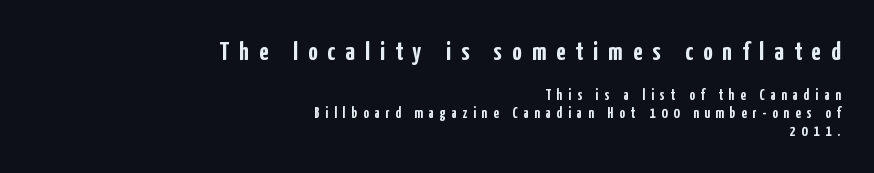
{"italic": "no", "bold": "yes", "underline": "no", "align": "right", "line_spacing_ratio": 1.18, "letter_spacing": "wide", "letter_spacing_em": 0.4, "larger_block": "first", "size_ratio": 1.73, "glyph_px": 26}
